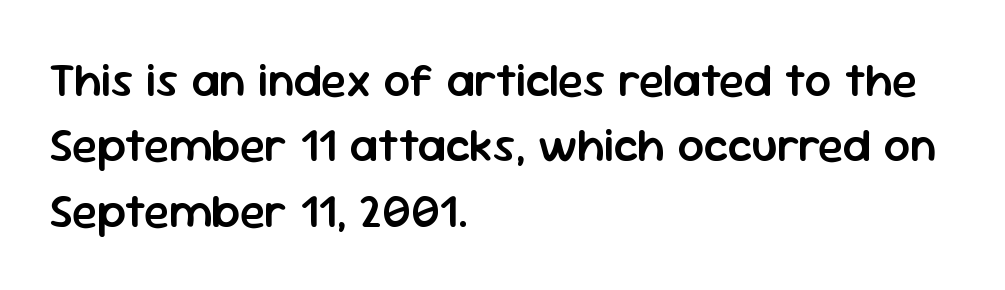
{"serif": "no", "italic": "no", "bold": "semi", "weight": "semibold", "width": "normal", "stroke_contrast": "low", "x_height": "medium", "monospaced": "no", "underline": "no", "align": "left", "line_spacing": "normal", "line_spacing_ratio": 1.39, "letter_spacing": "normal", "letter_spacing_em": 0.0, "glyph_px": 47}
